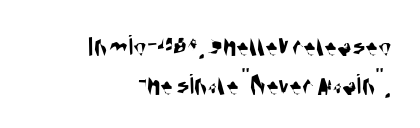
Q: Is the typeface a serif or a sans-serif typeface? A: Sans-serif.
Q: Is the text underlined? A: No.
Q: How is the paragraph aligned? A: Right-aligned.
Q: Is the spacing between letters normal or unusually wide? A: Normal.
Q: Is the spacing between lines tight, normal or loose? A: Normal.
Q: Width (condensed, normal, or wide)? A: Condensed.
Q: Stroke contrast? A: Medium.
Q: x-height? A: Large.
Q: Monospaced? A: No.
